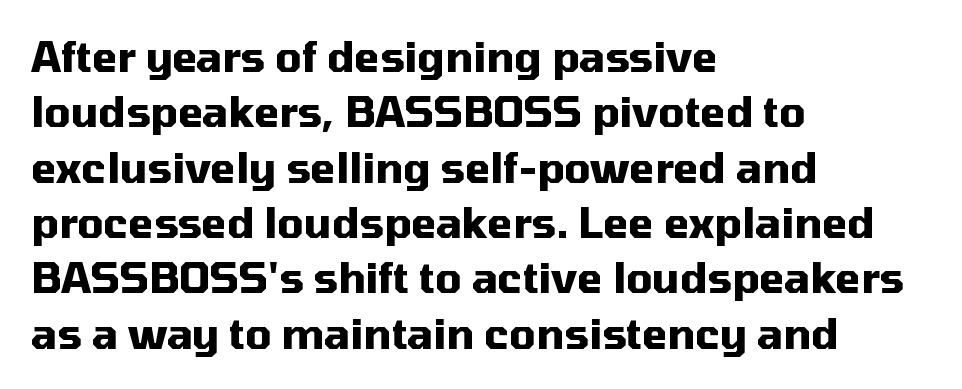
Note the varied advance widths — an 'i' is clearly narrower than an 'm'. Note: no serifs on the glyphs. This is the regular roman posture of the typeface. How are the letters spaced? Ordinarily, with no added tracking. The zone under the glyphs is completely vacant.
